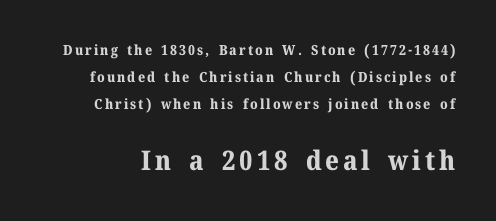
The passage shown begins with its smaller block and ends with its larger one. Rows of type keep a wide berth in the vertical direction. The strokes are fattened all the way to bold. Nope, not italic — everything's standing straight.
